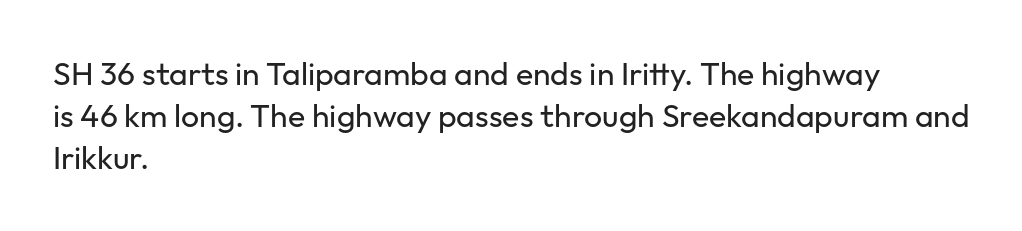
Q: Is the text bold? A: No.
Q: Is the text italic (slanted)? A: No, it is upright.
Q: Is the typeface a serif or a sans-serif typeface? A: Sans-serif.
Q: Is the text underlined? A: No.
Q: How is the paragraph aligned? A: Left-aligned.
Q: Is the spacing between letters normal or unusually wide? A: Normal.
Q: Is the spacing between lines tight, normal or loose? A: Normal.
Q: Width (condensed, normal, or wide)? A: Normal.
Q: Stroke contrast? A: Low.
Q: x-height? A: Medium.
Q: Monospaced? A: No.
